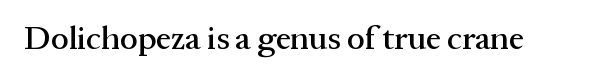
Q: Is the text italic (slanted)? A: No, it is upright.
Q: Is the typeface a serif or a sans-serif typeface? A: Serif.
Q: Is the text underlined? A: No.
Q: Is the spacing between letters normal or unusually wide? A: Normal.
Q: Width (condensed, normal, or wide)? A: Normal.
Q: Stroke contrast? A: Medium.
Q: x-height? A: Medium.
Q: Monospaced? A: No.
